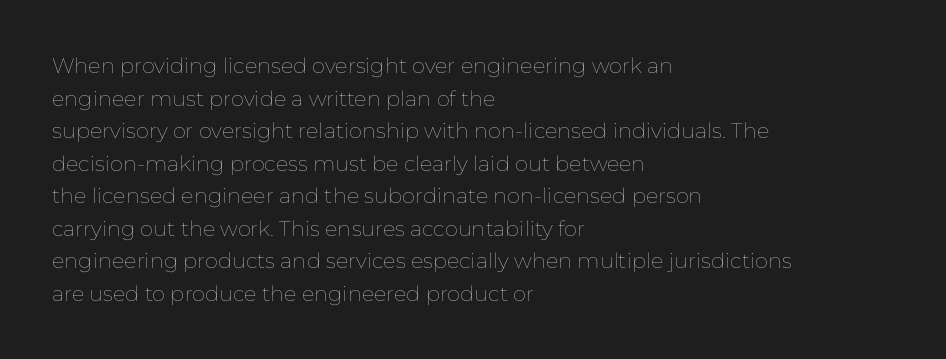
The axis of the letterforms is exactly vertical. Here the glyphs are tracked normally, forming tight word shapes. Descenders hang freely into open space. Line beginnings align vertically; line endings do not. The rows are spaced the way most documents space them.
